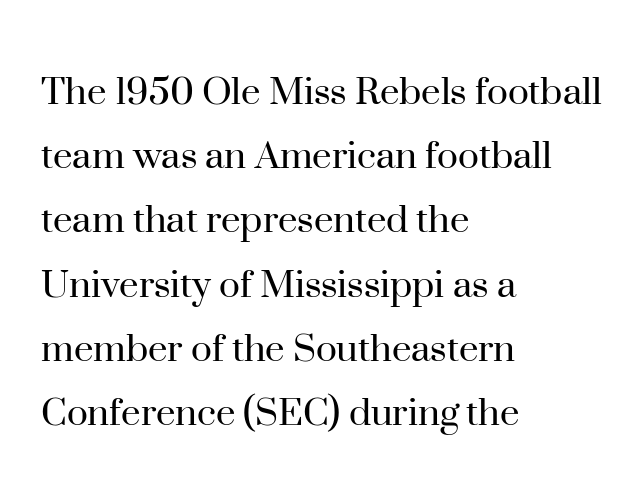
Rule under the text: the space is simply empty. Counters stay open thanks to moderate or lighter strokes. Vertical spacing — default. Posture: straight, roman, zero tilt. How are the letters spaced? Ordinarily, with no added tracking. Here the designer chose a conventional face with non-uniform glyph widths.
